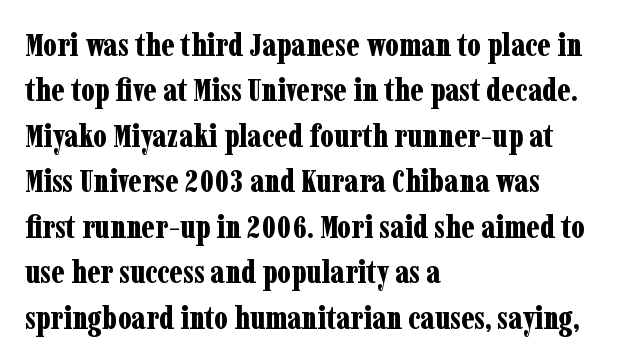
{"serif": "yes", "italic": "no", "bold": "yes", "weight": "bold", "width": "condensed", "stroke_contrast": "low", "x_height": "medium", "monospaced": "no", "underline": "no", "align": "left", "line_spacing": "normal", "line_spacing_ratio": 1.42, "letter_spacing": "normal", "letter_spacing_em": 0.0, "glyph_px": 32}
